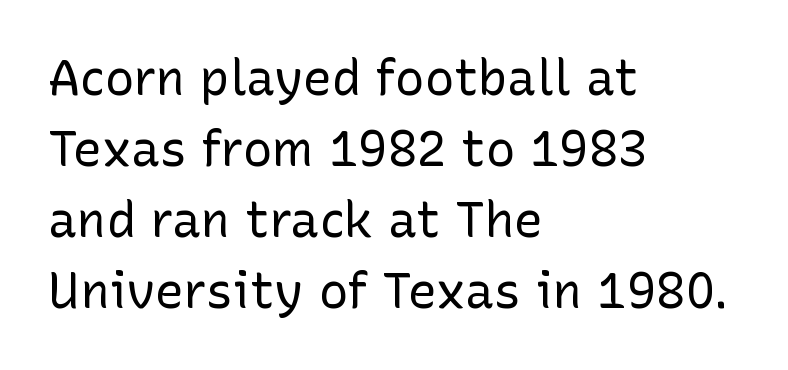
The image shows 49 px regular-weight sans-serif type, upright; set left-aligned, normal line spacing (1.45x), normal letter spacing, not underlined; low stroke contrast and a medium x-height.
